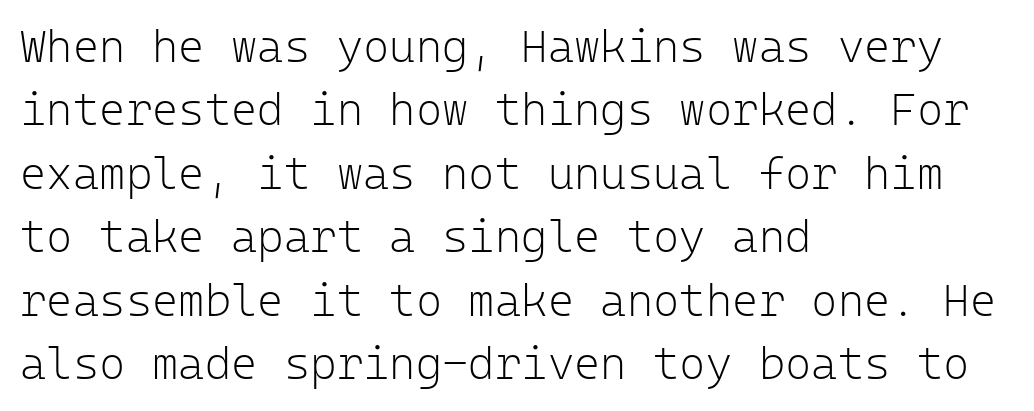
You could count columns in this text — the font is strictly monospaced. How would I describe the line gaps? Plain and ordinary. The letters carry no serifs — their stems end cleanly without finishing strokes. Ascenders rise straight up at ninety degrees.
